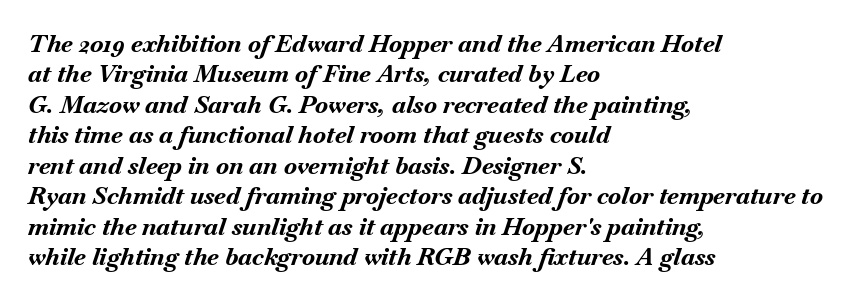
{"italic": "yes", "lean": "right", "slant_degrees": 18, "bold": "yes", "underline": "no", "align": "left", "line_spacing": "normal", "line_spacing_ratio": 1.27, "letter_spacing": "normal", "letter_spacing_em": 0.0, "glyph_px": 24}
